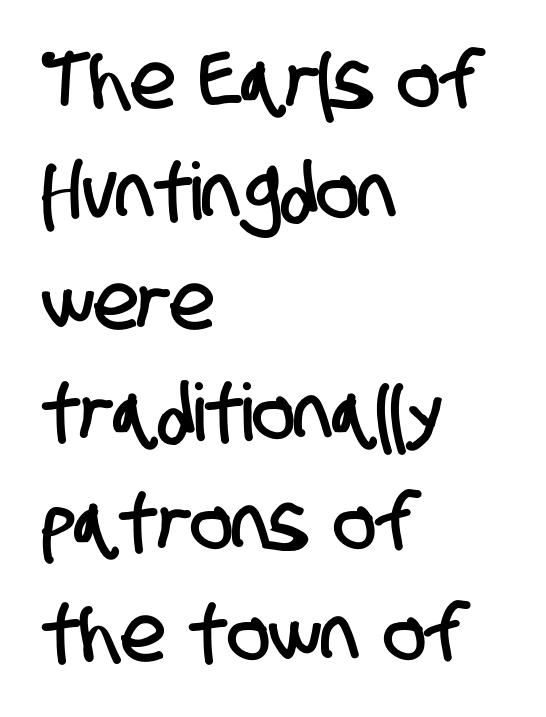
The image shows 79 px condensed sans-serif type; set left-aligned, normal line spacing (1.4x), normal letter spacing, not underlined; low stroke contrast and a large x-height.
